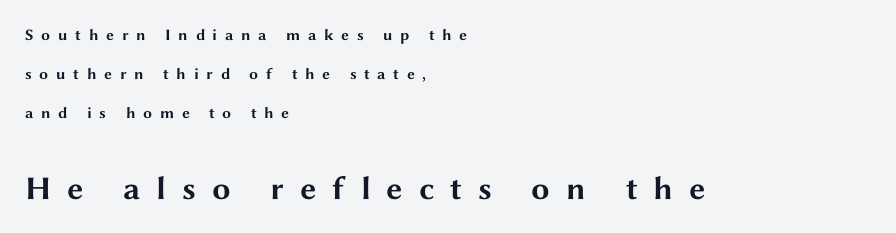
Q: Is the text bold? A: Yes.
Q: Is the text italic (slanted)? A: No, it is upright.
Q: Is the typeface a serif or a sans-serif typeface? A: Sans-serif.
Q: Is the text underlined? A: No.
Q: How is the paragraph aligned? A: Left-aligned.
Q: Is the spacing between letters normal or unusually wide? A: Unusually wide.
Q: Is the spacing between lines tight, normal or loose? A: Loose.
Q: Which block of text is set in a larger size, the first (top) or the second (bottom)? A: The second (bottom) one.
Q: Width (condensed, normal, or wide)? A: Wide.
Q: Stroke contrast? A: Medium.
Q: x-height? A: Medium.
Q: Monospaced? A: No.
